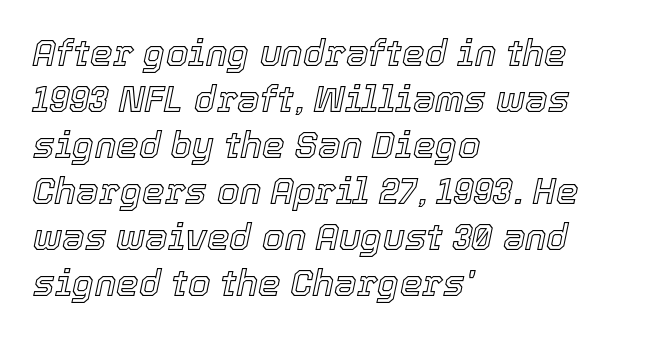
The image shows 36 px text type, italic (leaning right); set left-aligned, normal line spacing (1.28x), normal letter spacing, not underlined; a medium x-height.
